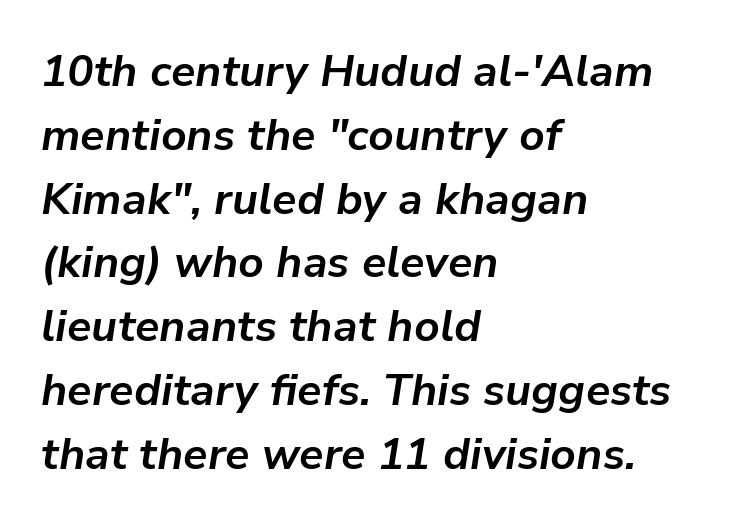
The image shows 44 px bold type, italic (leaning right); set left-aligned, normal line spacing (1.45x), normal letter spacing, not underlined; low stroke contrast and a medium x-height.
